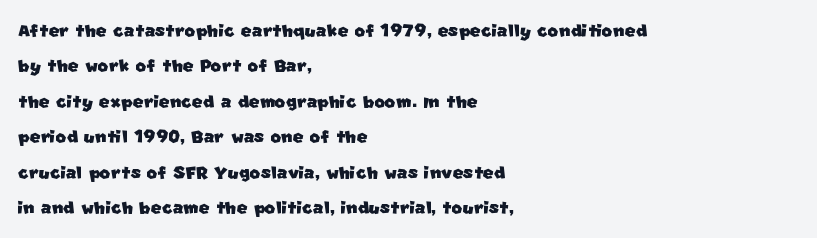
Q: Is the text underlined? A: No.
Q: How is the paragraph aligned? A: Left-aligned.
Q: Is the spacing between letters normal or unusually wide? A: Normal.
Q: Is the spacing between lines tight, normal or loose? A: Normal.
